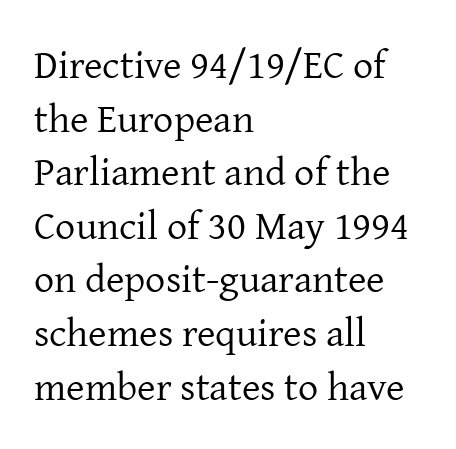
Q: Is the text bold? A: No.
Q: Is the text italic (slanted)? A: No, it is upright.
Q: Is the typeface a serif or a sans-serif typeface? A: Serif.
Q: Is the text underlined? A: No.
Q: How is the paragraph aligned? A: Left-aligned.
Q: Is the spacing between letters normal or unusually wide? A: Normal.
Q: Is the spacing between lines tight, normal or loose? A: Normal.
Q: Width (condensed, normal, or wide)? A: Normal.
Q: Stroke contrast? A: Low.
Q: x-height? A: Medium.
Q: Monospaced? A: No.
